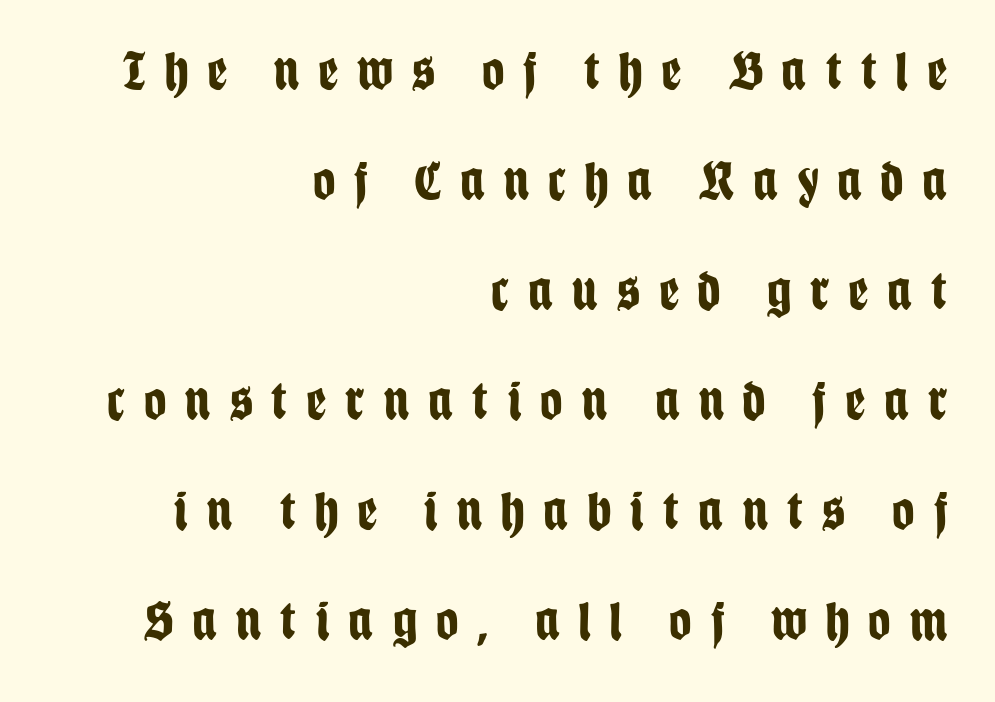
Classification — sans serif. Letters rest on an invisible, unmarked baseline. The ragged edge is on the left, which tells us the setting is flush right. Set as a true bold cut, around the 700 mark. If you drew a line through each stem, it would be perfectly vertical. A typesetter would call this heavily tracked-out type.
